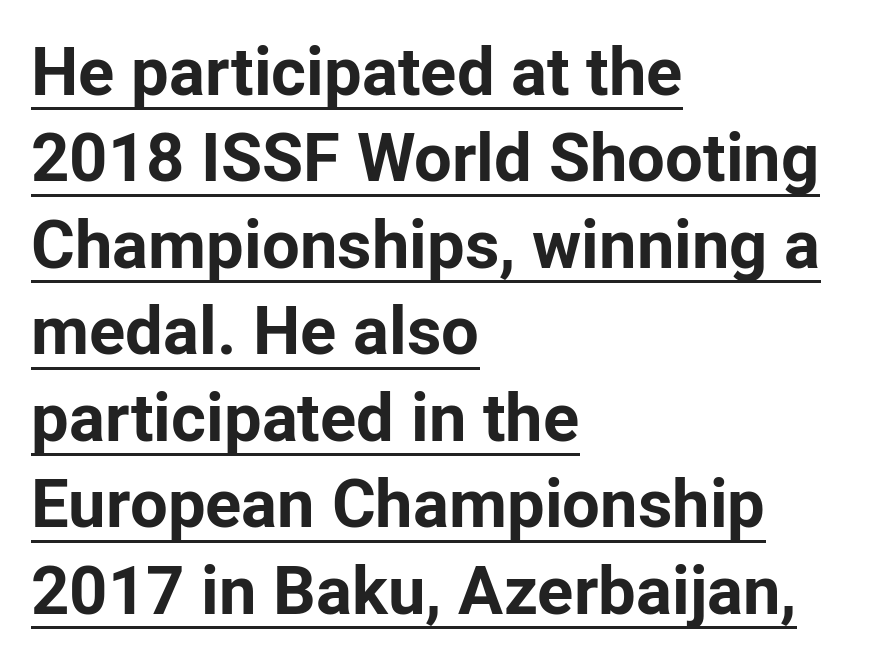
The image shows 67 px bold sans-serif type, upright; set left-aligned, normal line spacing (1.29x), normal letter spacing, underlined; low stroke contrast and a medium x-height.
